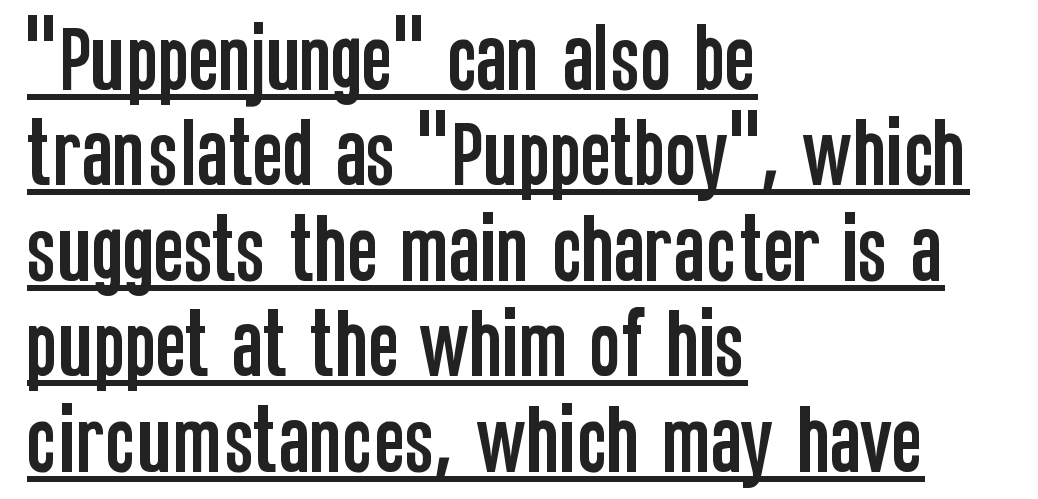
The face used here is rendered with its standard letterfit. Teacher's note: observe the even left margin — that is flush-left alignment. Caption: lettering with a line underneath. Does the lettering tilt? It doesn't — this is upright. The rendering shows plain stroke endings on the letterforms — a sans-serif design.
